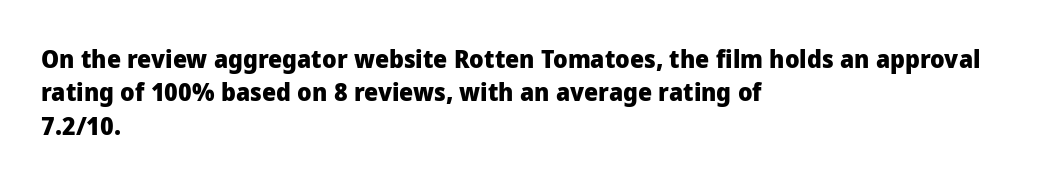
Notice how the passage keeps a crisp vertical edge on the left only. Ordinary non-slanted type is in use. This sample uses plain, unmodified letter spacing. Strong, thick strokes mark this as bold type. Normally led — the rows are evenly, conventionally spaced.
